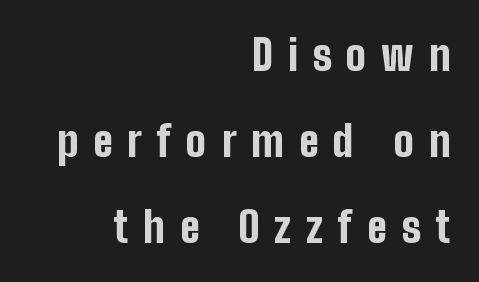
Q: Is the text bold? A: Yes.
Q: Is the text italic (slanted)? A: No, it is upright.
Q: Is the typeface a serif or a sans-serif typeface? A: Sans-serif.
Q: Is the text underlined? A: No.
Q: How is the paragraph aligned? A: Right-aligned.
Q: Is the spacing between letters normal or unusually wide? A: Unusually wide.
Q: Is the spacing between lines tight, normal or loose? A: Loose.
Q: Width (condensed, normal, or wide)? A: Condensed.
Q: Stroke contrast? A: Low.
Q: x-height? A: Medium.
Q: Monospaced? A: No.
